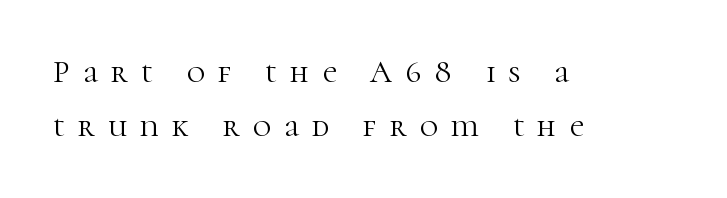
The image shows 31 px light serif type, upright; set left-aligned, line spacing 1.73x, unusually wide letter spacing (+0.43 em), not underlined; high stroke contrast and a medium x-height.
